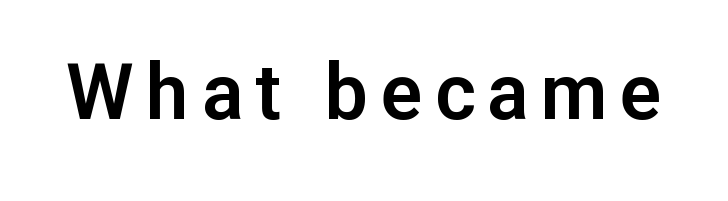
The image shows 77 px sans-serif type, upright; set not underlined; low stroke contrast and a medium x-height.
